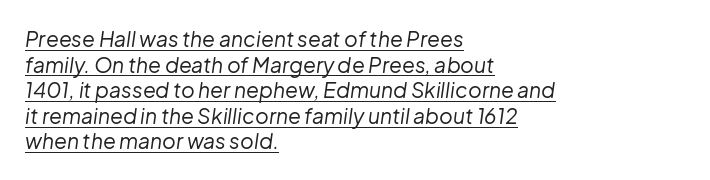
Q: Is the text bold? A: No.
Q: Is the text italic (slanted)? A: Yes, it leans right by about 8 degrees.
Q: Is the text underlined? A: Yes.
Q: How is the paragraph aligned? A: Left-aligned.
Q: Is the spacing between letters normal or unusually wide? A: Normal.
